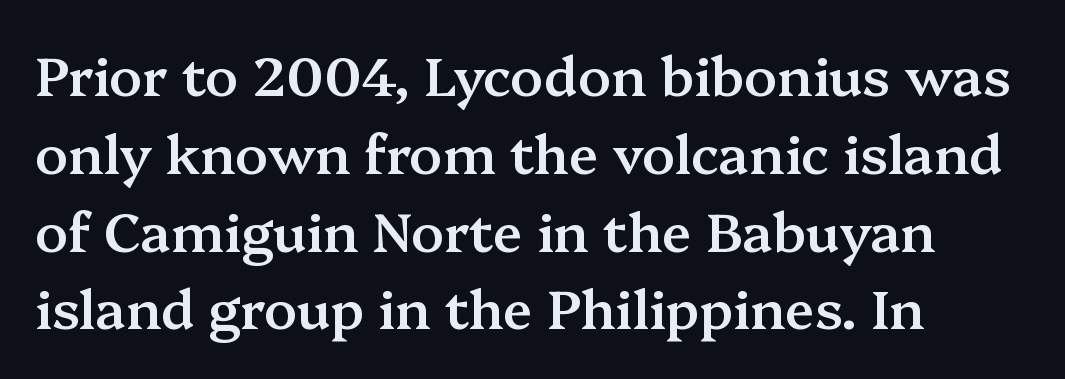
{"serif": "yes", "italic": "no", "bold": "semi", "weight": "semibold", "width": "normal", "stroke_contrast": "medium", "x_height": "medium", "monospaced": "no", "underline": "no", "align": "left", "line_spacing": "normal", "line_spacing_ratio": 1.44, "letter_spacing": "normal", "letter_spacing_em": 0.0, "glyph_px": 54}
